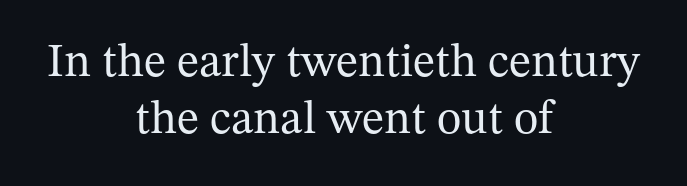
Q: Is the text bold? A: No.
Q: Is the text italic (slanted)? A: No, it is upright.
Q: Is the typeface a serif or a sans-serif typeface? A: Serif.
Q: Is the text underlined? A: No.
Q: How is the paragraph aligned? A: Centered.
Q: Is the spacing between letters normal or unusually wide? A: Normal.
Q: Width (condensed, normal, or wide)? A: Normal.
Q: Stroke contrast? A: Medium.
Q: x-height? A: Medium.
Q: Monospaced? A: No.
